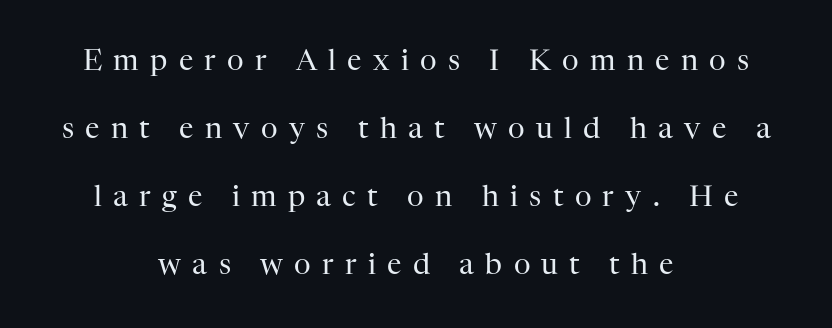
{"serif": "yes", "italic": "no", "bold": "no", "weight": "regular", "width": "normal", "stroke_contrast": "high", "x_height": "medium", "monospaced": "no", "underline": "no", "align": "center", "line_spacing": "loose", "line_spacing_ratio": 2.34, "letter_spacing": "wide", "letter_spacing_em": 0.39, "glyph_px": 29}
